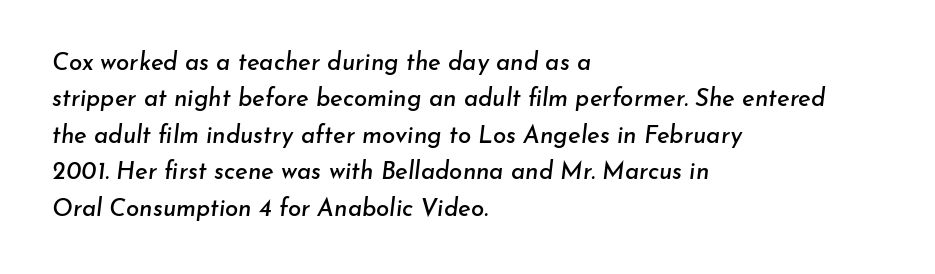
The image shows 24 px text type, italic (leaning right); set left-aligned, normal line spacing (1.52x), normal letter spacing, not underlined.
